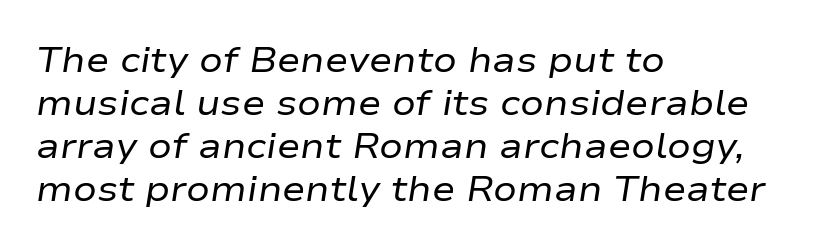
{"italic": "yes", "lean": "right", "slant_degrees": 9, "bold": "no", "weight": "regular", "width": "wide", "stroke_contrast": "low", "x_height": "medium", "monospaced": "no", "underline": "no", "align": "left", "line_spacing_ratio": 1.23, "letter_spacing": "normal", "letter_spacing_em": 0.0, "glyph_px": 35}
